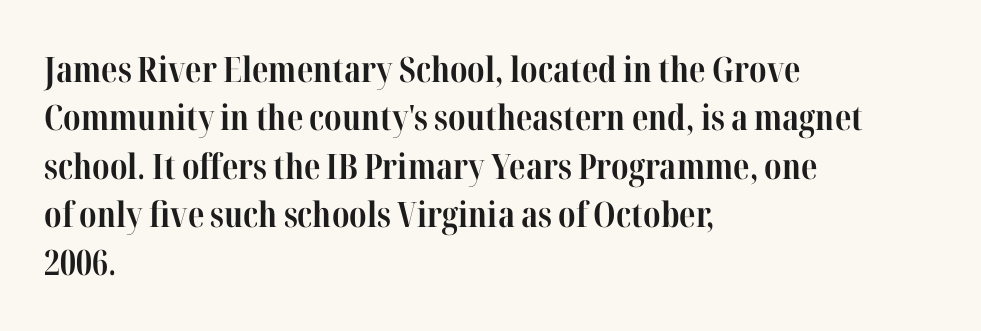
The characters display serif detailing at their extremities. Line beginnings align vertically; line endings do not. The font is running at its bold setting. This is roman type, the default non-slanted kind. Is this a fixed-width face? No — the glyphs have proportional, varying widths. The face used here is rendered with its standard letterfit.
